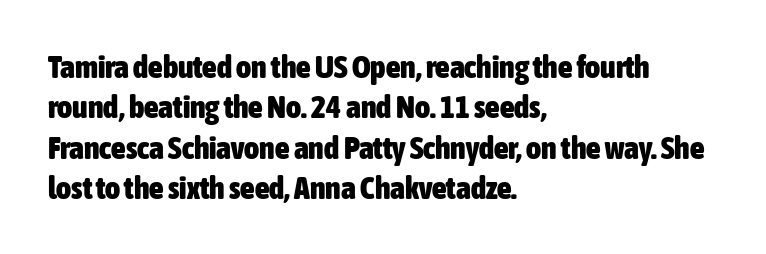
Q: Is the text bold? A: Yes.
Q: Is the text italic (slanted)? A: No, it is upright.
Q: Is the typeface a serif or a sans-serif typeface? A: Sans-serif.
Q: Is the text underlined? A: No.
Q: How is the paragraph aligned? A: Left-aligned.
Q: Is the spacing between letters normal or unusually wide? A: Normal.
Q: Is the spacing between lines tight, normal or loose? A: Normal.
Q: Width (condensed, normal, or wide)? A: Condensed.
Q: Stroke contrast? A: Low.
Q: x-height? A: Medium.
Q: Monospaced? A: No.
